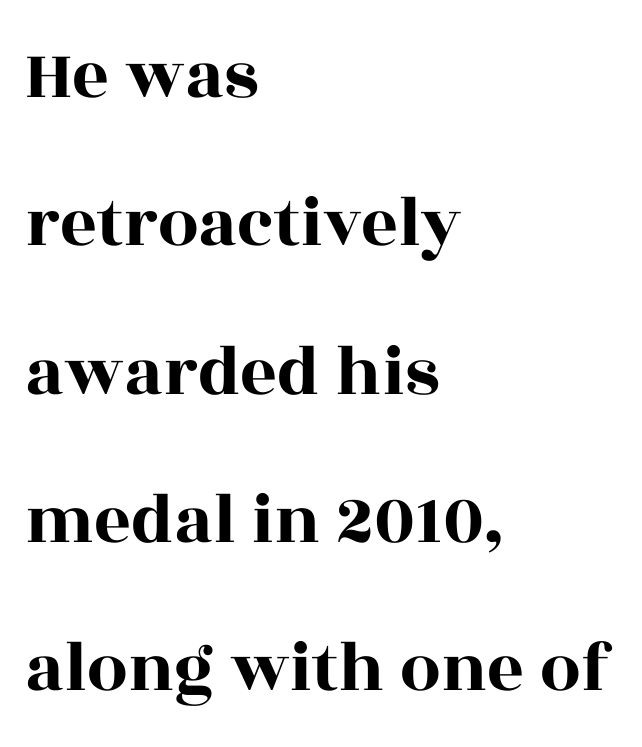
The image shows 72 px wide serif type, upright; set left-aligned, loose line spacing (2.06x), normal letter spacing, not underlined; a large x-height.
